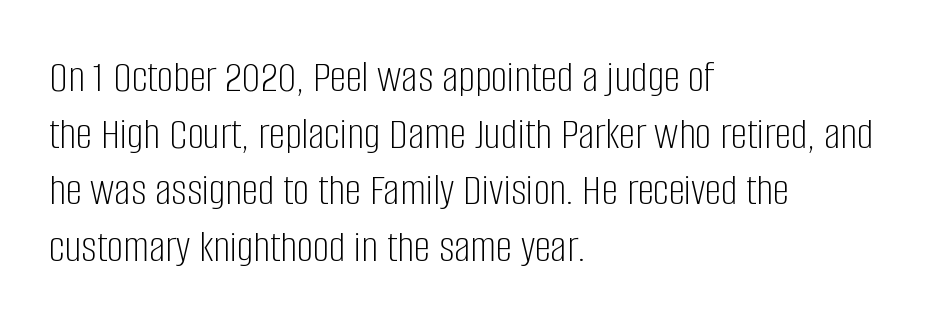
The image shows 46 px light, condensed sans-serif type, upright; set left-aligned, line spacing 1.23x, normal letter spacing, not underlined; low stroke contrast and a large x-height.
